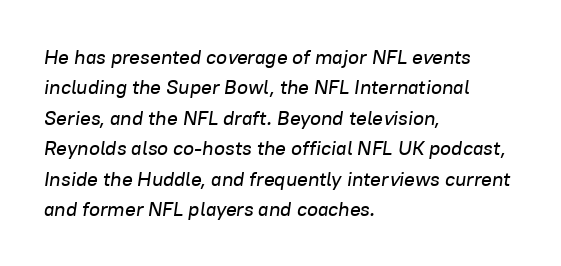
{"italic": "yes", "lean": "right", "slant_degrees": 8, "underline": "no", "align": "left", "line_spacing": "normal", "line_spacing_ratio": 1.52, "letter_spacing": "normal", "letter_spacing_em": 0.0, "glyph_px": 20}
